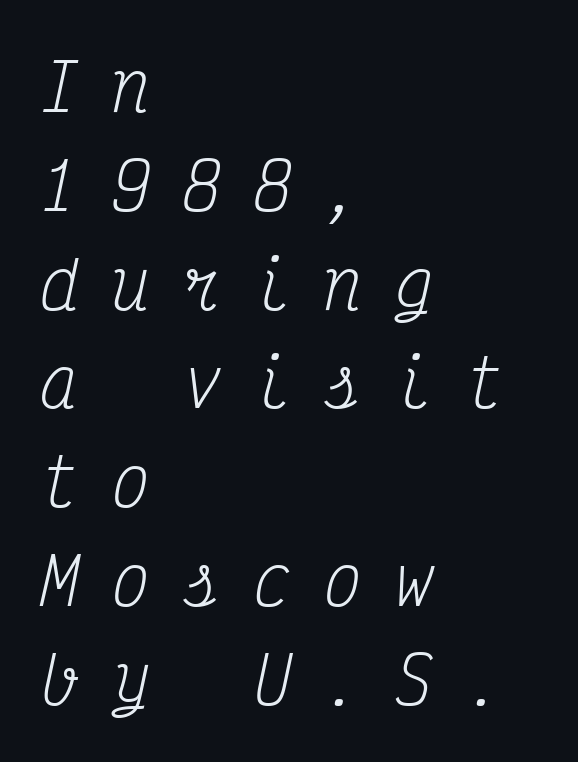
Q: Is the text bold? A: No.
Q: Is the text italic (slanted)? A: Yes, it leans right by about 12 degrees.
Q: Is the typeface a serif or a sans-serif typeface? A: Serif.
Q: Is the text underlined? A: No.
Q: How is the paragraph aligned? A: Left-aligned.
Q: Is the spacing between letters normal or unusually wide? A: Unusually wide.
Q: Is the spacing between lines tight, normal or loose? A: Normal.
Q: Width (condensed, normal, or wide)? A: Condensed.
Q: Stroke contrast? A: Medium.
Q: x-height? A: Medium.
Q: Monospaced? A: Yes.
